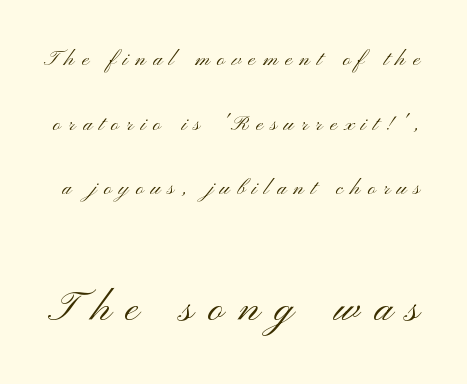
{"serif": "no", "bold": "no", "weight": "light", "width": "wide", "stroke_contrast": "medium", "x_height": "small", "monospaced": "no", "underline": "no", "line_spacing": "loose", "line_spacing_ratio": 2.39, "letter_spacing": "wide", "letter_spacing_em": 0.27, "larger_block": "second", "size_ratio": 2.0, "glyph_px": 54}
